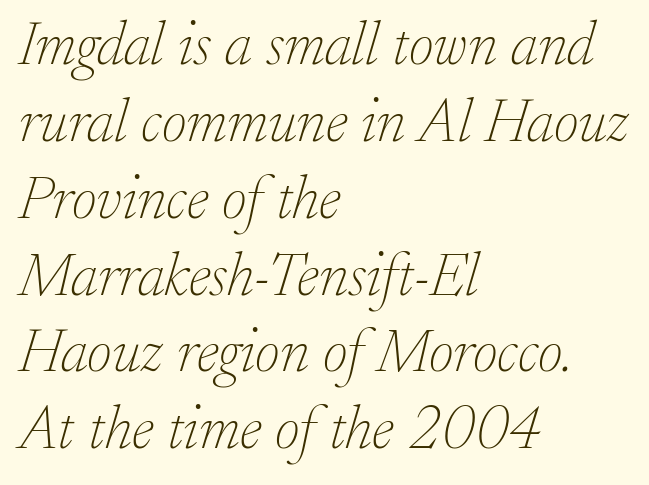
{"serif": "yes", "italic": "yes", "lean": "right", "slant_degrees": 17, "bold": "no", "weight": "thin", "width": "normal", "stroke_contrast": "low", "x_height": "small", "monospaced": "no", "underline": "no", "align": "left", "line_spacing": "normal", "line_spacing_ratio": 1.26, "letter_spacing": "normal", "letter_spacing_em": 0.0, "glyph_px": 61}
